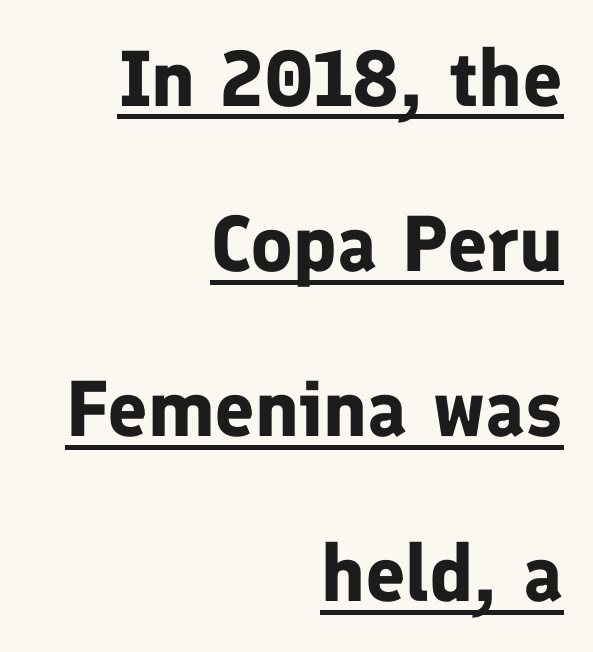
Q: Is the text bold? A: Yes.
Q: Is the text italic (slanted)? A: No, it is upright.
Q: Is the typeface a serif or a sans-serif typeface? A: Sans-serif.
Q: Is the text underlined? A: Yes.
Q: How is the paragraph aligned? A: Right-aligned.
Q: Is the spacing between letters normal or unusually wide? A: Normal.
Q: Is the spacing between lines tight, normal or loose? A: Loose.
Q: Width (condensed, normal, or wide)? A: Normal.
Q: Stroke contrast? A: Low.
Q: x-height? A: Medium.
Q: Monospaced? A: No.
